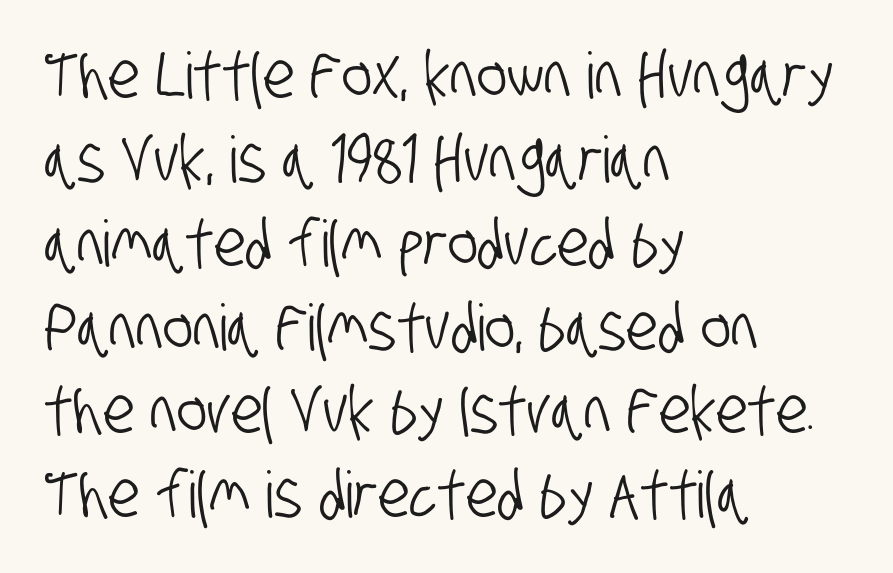
{"serif": "no", "width": "condensed", "stroke_contrast": "low", "x_height": "large", "monospaced": "no", "underline": "no", "align": "left", "line_spacing": "normal", "line_spacing_ratio": 1.31, "letter_spacing": "normal", "letter_spacing_em": 0.0, "glyph_px": 64}
